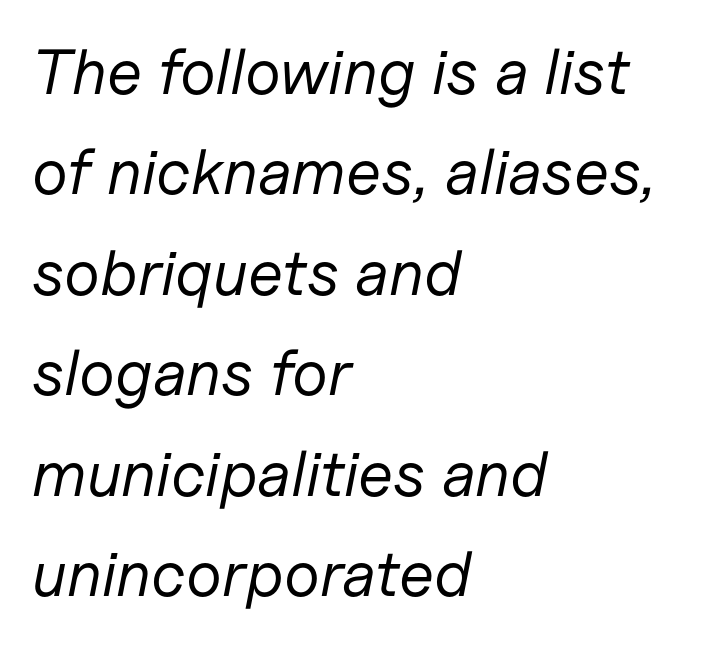
The space beneath each line is pristine and unruled. Normally led — the rows are evenly, conventionally spaced. The rendering anchors every line to the left-hand side. The glyphs look as if they've been sheared to an angle. Think of a printed novel: that variable character pitch is what you see here. Tracking value appears to be zero — textbook default spacing.
